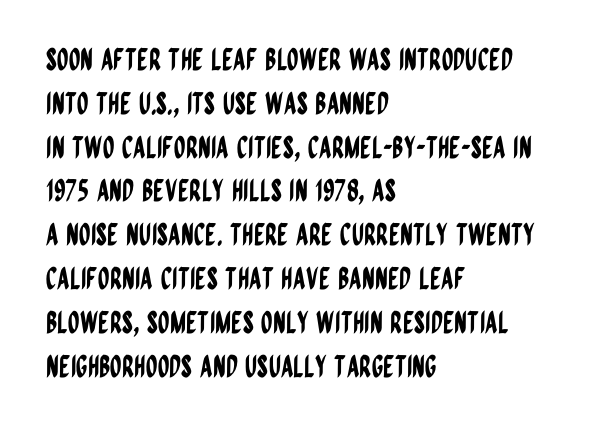
{"serif": "no", "italic": "no", "width": "condensed", "stroke_contrast": "low", "x_height": "large", "monospaced": "no", "underline": "no", "align": "left", "line_spacing": "normal", "line_spacing_ratio": 1.46, "letter_spacing": "normal", "letter_spacing_em": 0.0, "glyph_px": 30}
